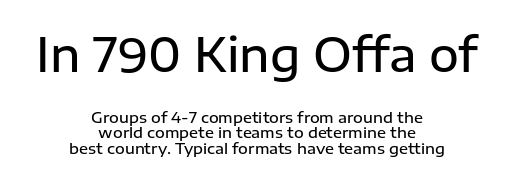
Q: Is the text bold? A: Semi-bold.
Q: Is the text italic (slanted)? A: No, it is upright.
Q: Is the typeface a serif or a sans-serif typeface? A: Sans-serif.
Q: Is the text underlined? A: No.
Q: How is the paragraph aligned? A: Centered.
Q: Is the spacing between letters normal or unusually wide? A: Normal.
Q: Is the spacing between lines tight, normal or loose? A: Tight.
Q: Which block of text is set in a larger size, the first (top) or the second (bottom)? A: The first (top) one.
Q: Width (condensed, normal, or wide)? A: Normal.
Q: Stroke contrast? A: Low.
Q: x-height? A: Medium.
Q: Monospaced? A: No.
